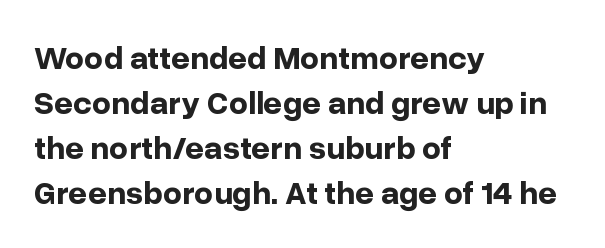
The image shows 33 px bold sans-serif type, upright; set left-aligned, normal line spacing (1.36x), normal letter spacing, not underlined; low stroke contrast and a medium x-height.
